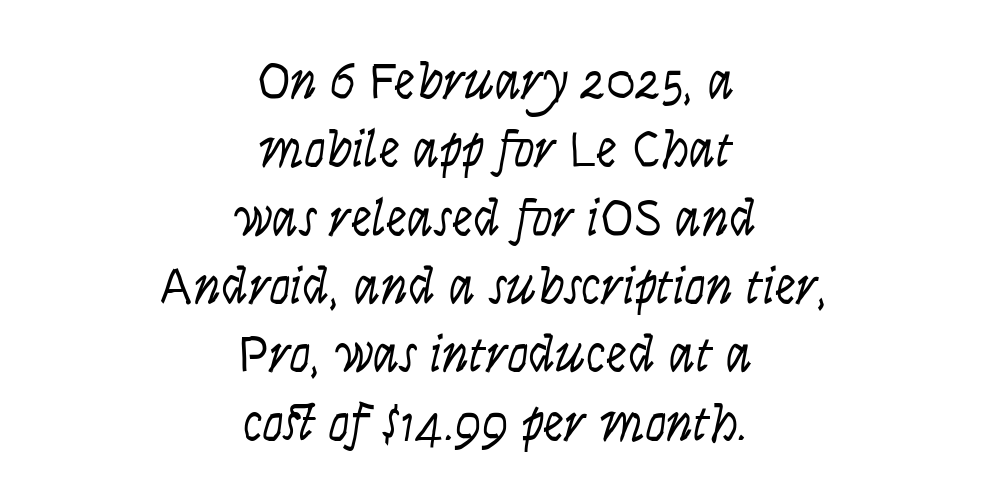
The image shows 53 px light, condensed type, italic (leaning right); set centered, normal line spacing (1.29x), normal letter spacing, not underlined; low stroke contrast and a large x-height.
